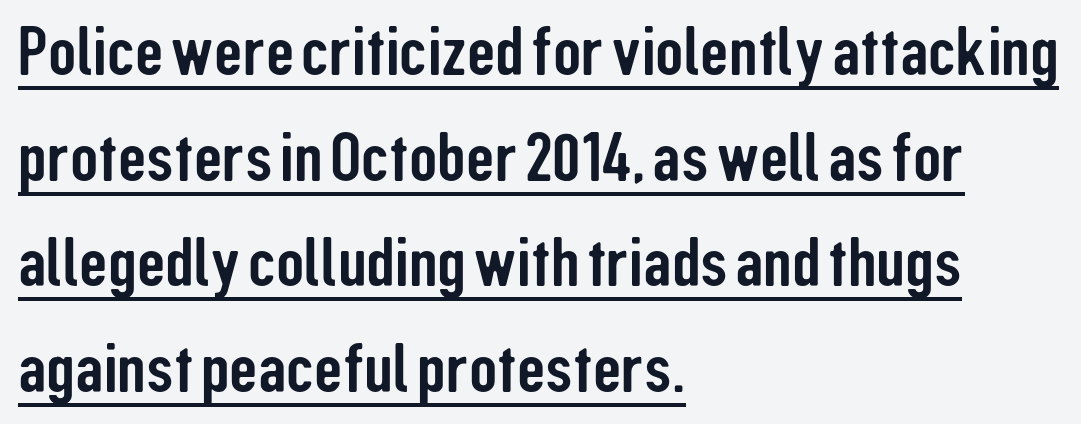
The image shows 70 px condensed sans-serif type, upright; set left-aligned, normal line spacing (1.51x), normal letter spacing, underlined; low stroke contrast and a medium x-height.
